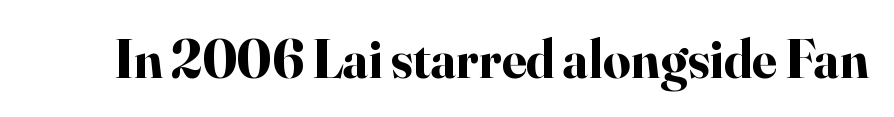
Look at the stroke-to-counter ratio: heavy, a bold. The face used here is seriffed, in the tradition of book romans. Just letters on the line, the space beneath them empty. Varying glyph widths throughout — classic text-font behaviour. This sample uses plain, unmodified letter spacing.
